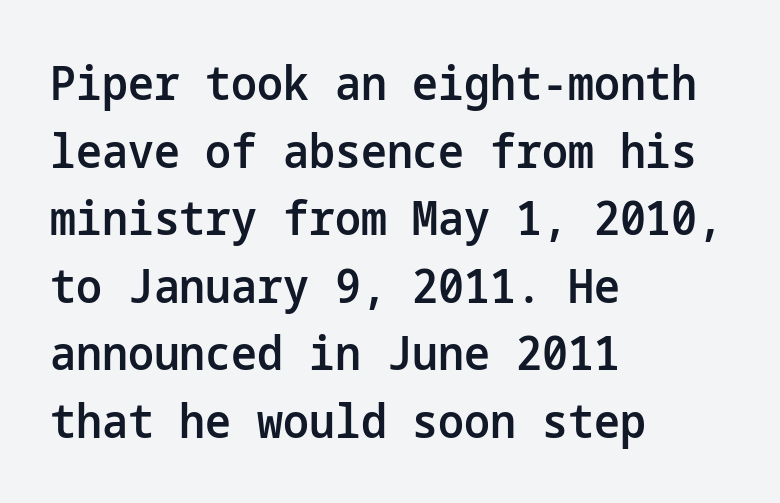
These lines stack with their left ends in a neat column. Vertical strokes here are truly vertical. This is the in-between weight designers call semibold or demi. In terms of leading, this rendering sits right in the middle. The horizontal fit of the characters is conventional and even. Classification — sans serif.
